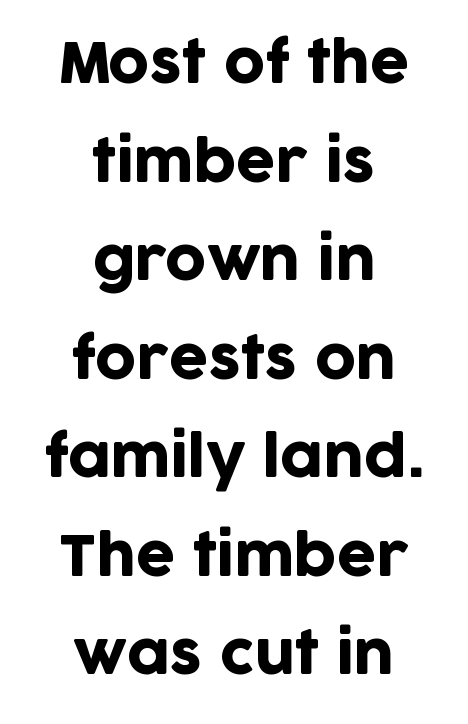
{"serif": "no", "italic": "no", "width": "normal", "stroke_contrast": "low", "x_height": "large", "monospaced": "no", "underline": "no", "align": "center", "line_spacing_ratio": 1.76, "letter_spacing": "normal", "letter_spacing_em": 0.0, "glyph_px": 56}
